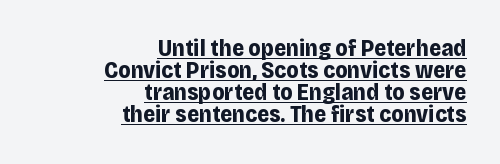
Q: Is the text bold? A: Yes.
Q: Is the text italic (slanted)? A: No, it is upright.
Q: Is the text underlined? A: Yes.
Q: How is the paragraph aligned? A: Right-aligned.
Q: Is the spacing between letters normal or unusually wide? A: Normal.
Q: Is the spacing between lines tight, normal or loose? A: Tight.
